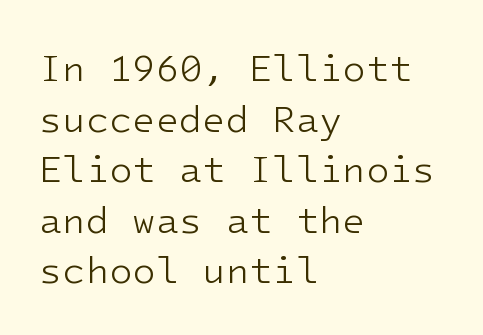
Q: Is the text bold? A: No.
Q: Is the text italic (slanted)? A: No, it is upright.
Q: Is the typeface a serif or a sans-serif typeface? A: Sans-serif.
Q: Is the text underlined? A: No.
Q: How is the paragraph aligned? A: Left-aligned.
Q: Is the spacing between letters normal or unusually wide? A: Normal.
Q: Is the spacing between lines tight, normal or loose? A: Normal.
Q: Width (condensed, normal, or wide)? A: Normal.
Q: Stroke contrast? A: Low.
Q: x-height? A: Medium.
